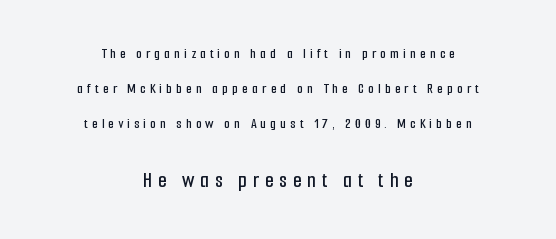
The image shows 22 px text type, upright; set centered, loose line spacing (2.35x), unusually wide letter spacing (+0.27 em), not underlined; the second (bottom) block is 1.47x larger.
